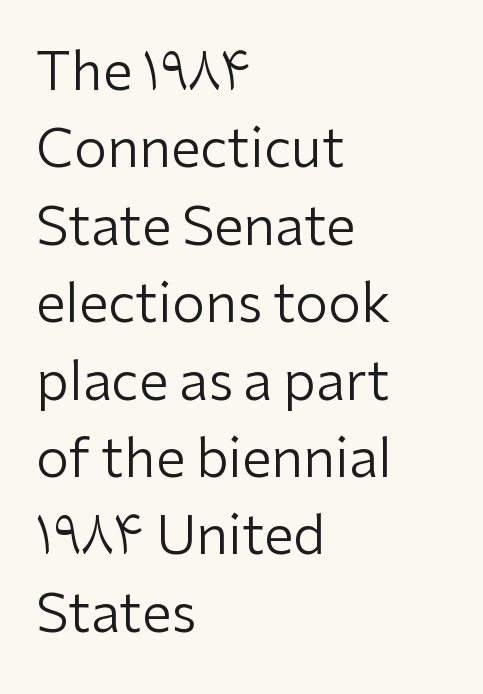
The image shows 53 px regular-weight sans-serif type, upright; set left-aligned, normal line spacing (1.46x), normal letter spacing, not underlined; low stroke contrast and a medium x-height.
